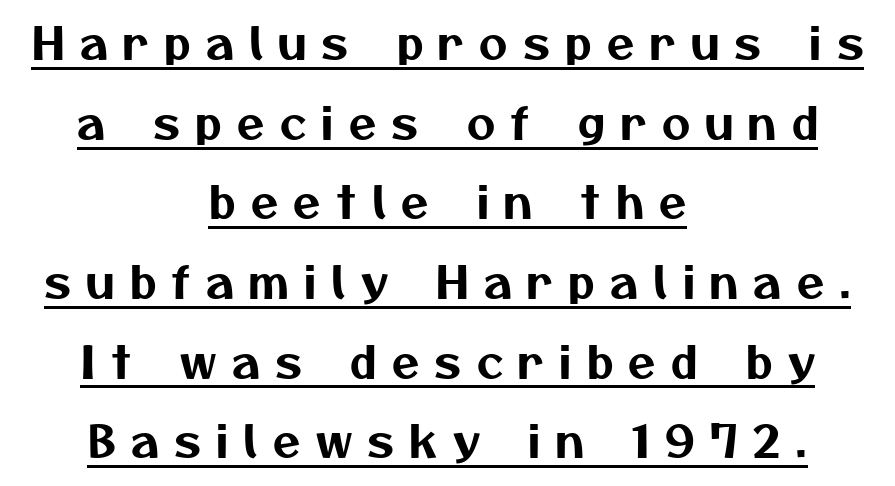
The image shows 44 px sans-serif type; set centered, line spacing 1.81x, unusually wide letter spacing (+0.35 em), underlined; medium stroke contrast and a medium x-height.
